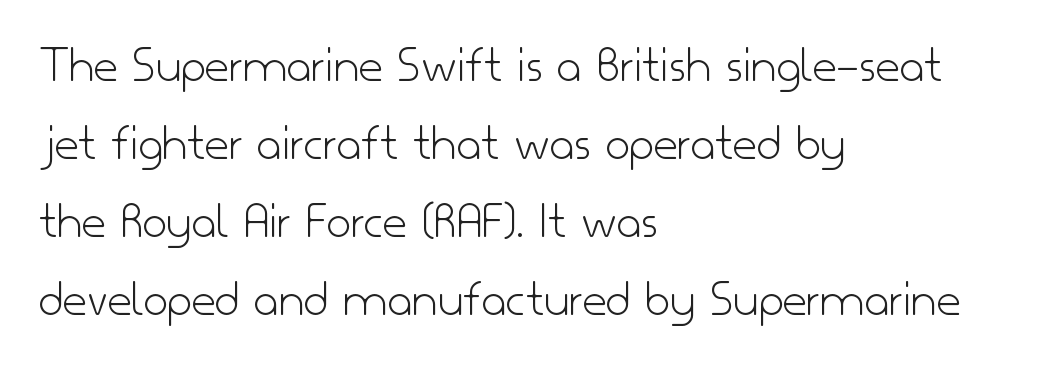
The glyphs are unaccompanied by any horizontal stroke below them. The leading is moderate, giving the passage an even texture. Unlike a traditional serif, this face leaves its strokes unadorned. A quiet, ordinary-to-light weight characterises the typeface. Do the characters align in a grid? No, the font is proportional.
